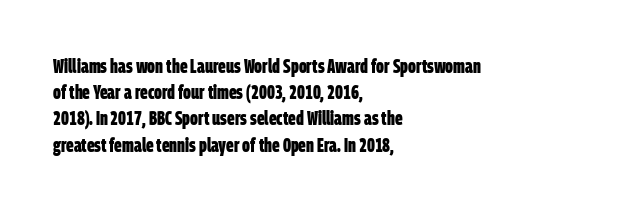
Q: Is the text bold? A: Yes.
Q: Is the text underlined? A: No.
Q: How is the paragraph aligned? A: Left-aligned.
Q: Is the spacing between letters normal or unusually wide? A: Normal.
Q: Is the spacing between lines tight, normal or loose? A: Normal.
